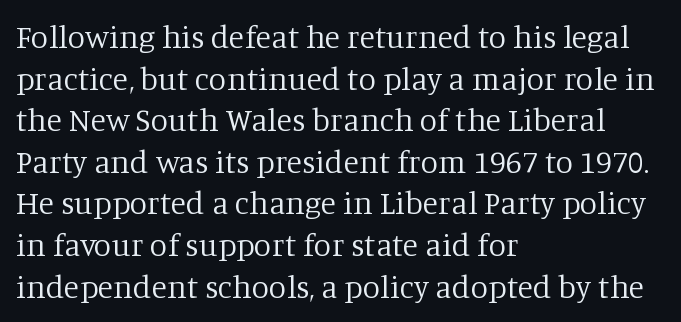
Q: Is the text bold? A: No.
Q: Is the text italic (slanted)? A: No, it is upright.
Q: Is the typeface a serif or a sans-serif typeface? A: Serif.
Q: Is the text underlined? A: No.
Q: How is the paragraph aligned? A: Left-aligned.
Q: Is the spacing between letters normal or unusually wide? A: Normal.
Q: Is the spacing between lines tight, normal or loose? A: Normal.
Q: Width (condensed, normal, or wide)? A: Normal.
Q: Stroke contrast? A: Low.
Q: x-height? A: Large.
Q: Monospaced? A: No.
